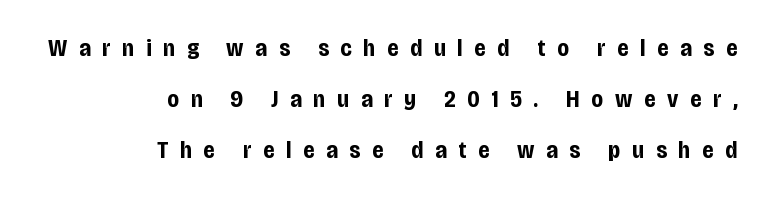
The paragraph shown leans on its right margin. These lines were composed using upright roman letters. Heavy, bold letterforms. Substantial extra tracking has been applied to these lines. Check the space under the baseline: it is left empty.
